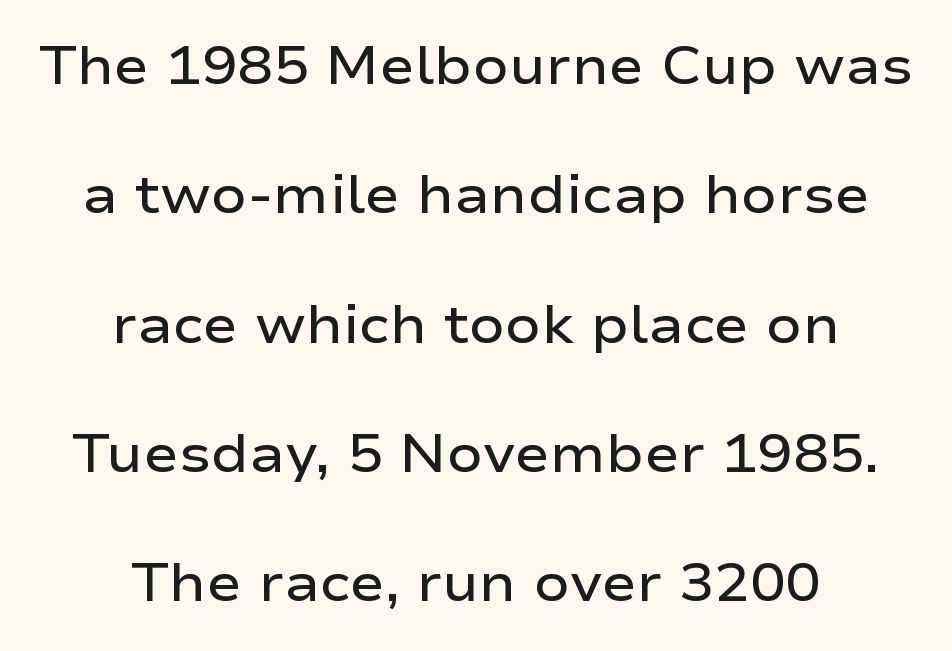
{"serif": "no", "italic": "no", "bold": "semi", "weight": "semibold", "width": "wide", "stroke_contrast": "low", "x_height": "medium", "monospaced": "no", "underline": "no", "align": "center", "line_spacing": "loose", "line_spacing_ratio": 2.44, "letter_spacing": "normal", "letter_spacing_em": 0.0, "glyph_px": 53}
